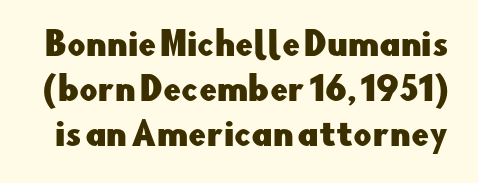
The image shows 32 px sans-serif type, upright; set normal line spacing (1.4x), normal letter spacing, not underlined; low stroke contrast and a small x-height.
